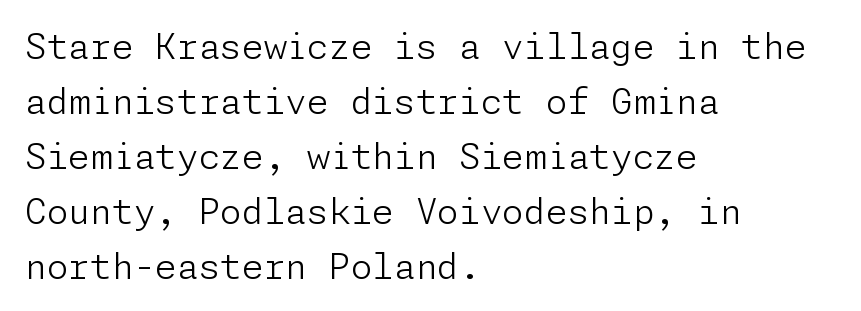
These lines stack with their left ends in a neat column. Honestly, there is no underline to notice here at all. Style check: upright. Nope, no serifs anywhere on these letters. The block of text has a typical density, with ordinary space between rows. Stems and bowls with no extra thickness — not bold.
